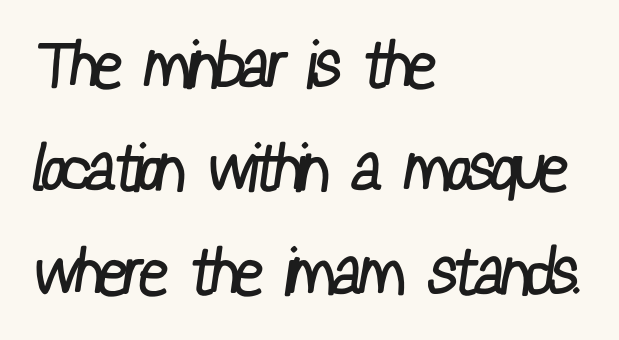
{"serif": "no", "bold": "no", "weight": "regular", "width": "condensed", "stroke_contrast": "low", "x_height": "medium", "monospaced": "no", "underline": "no", "align": "left", "line_spacing": "normal", "line_spacing_ratio": 1.59, "letter_spacing": "normal", "letter_spacing_em": 0.0, "glyph_px": 65}
